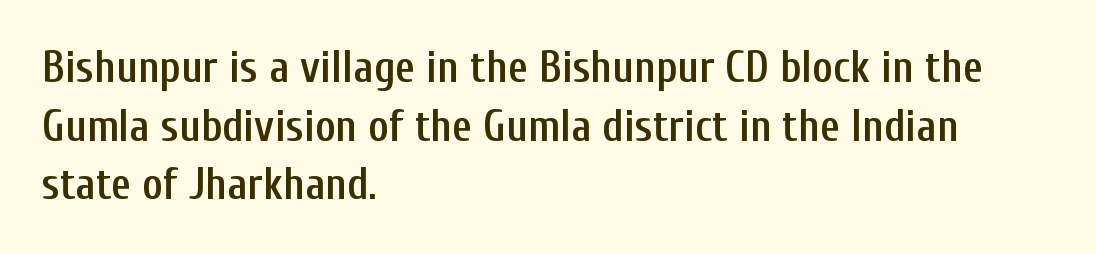
{"serif": "no", "italic": "no", "bold": "semi", "weight": "semibold", "width": "condensed", "stroke_contrast": "low", "x_height": "medium", "monospaced": "no", "underline": "no", "align": "left", "line_spacing": "normal", "line_spacing_ratio": 1.33, "letter_spacing": "normal", "letter_spacing_em": 0.0, "glyph_px": 44}
